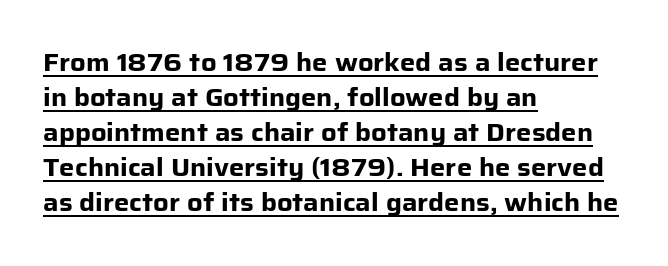
The image shows 24 px bold type, upright; set left-aligned, normal line spacing (1.46x), normal letter spacing, underlined.
